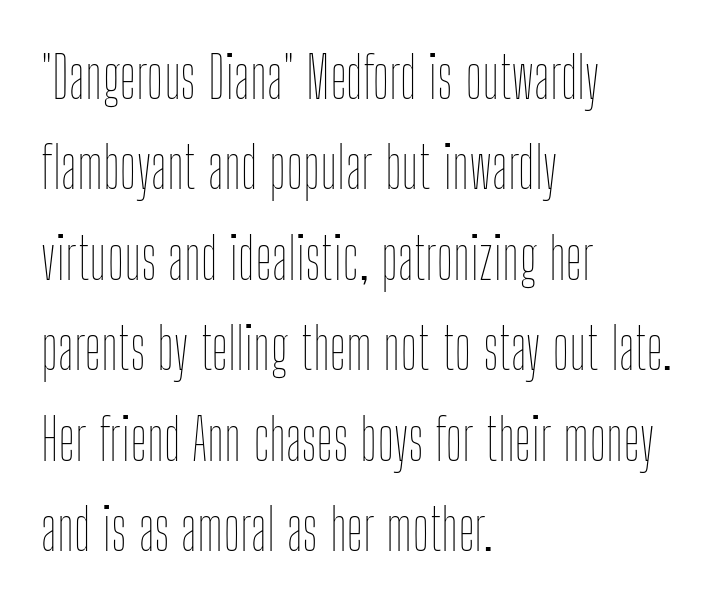
The image shows 58 px thin, condensed type, upright; set left-aligned, normal line spacing (1.56x), normal letter spacing, not underlined; low stroke contrast and a medium x-height.
